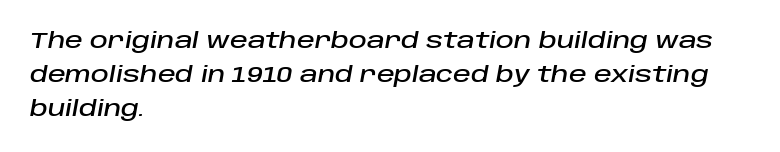
{"italic": "yes", "lean": "right", "slant_degrees": 10, "underline": "no", "align": "left", "line_spacing": "normal", "line_spacing_ratio": 1.54, "letter_spacing": "normal", "letter_spacing_em": 0.0, "glyph_px": 22}
